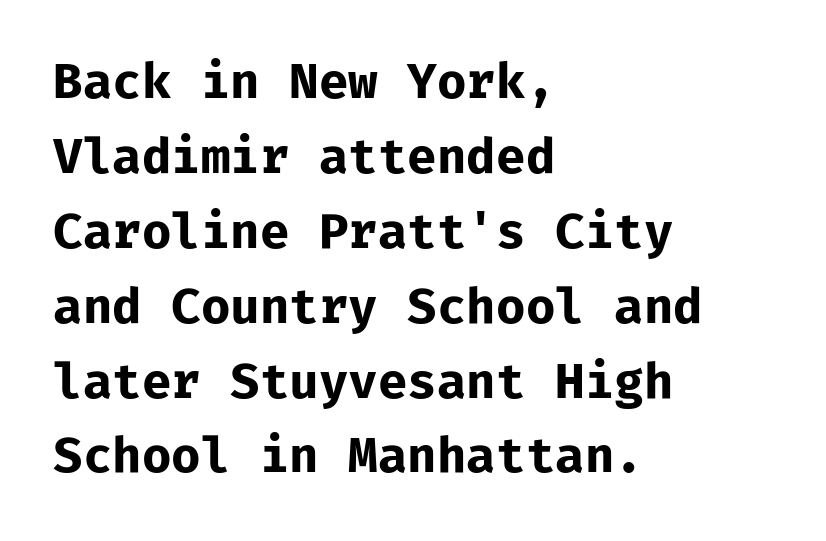
The image shows 48 px bold sans-serif type, upright; set left-aligned, normal line spacing (1.56x), normal letter spacing, not underlined; low stroke contrast and a medium x-height.
